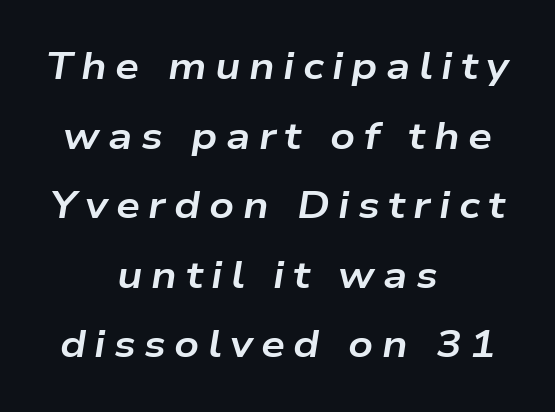
These lines were composed using italics. Glyph-to-glyph distance is far greater than everyday printed text. The sample has been set heavy, in full bold. Rule under the text: the space is simply empty. Looks like regular typesetting: each glyph gets only the width it needs.
